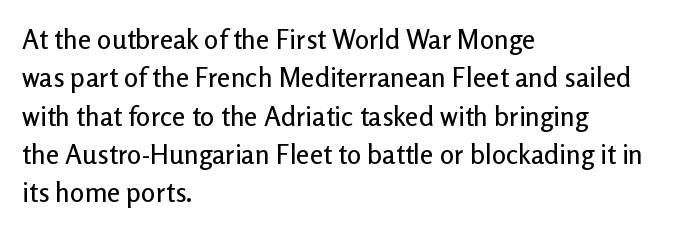
Q: Is the text italic (slanted)? A: No, it is upright.
Q: Is the text underlined? A: No.
Q: How is the paragraph aligned? A: Left-aligned.
Q: Is the spacing between letters normal or unusually wide? A: Normal.
Q: Is the spacing between lines tight, normal or loose? A: Normal.
